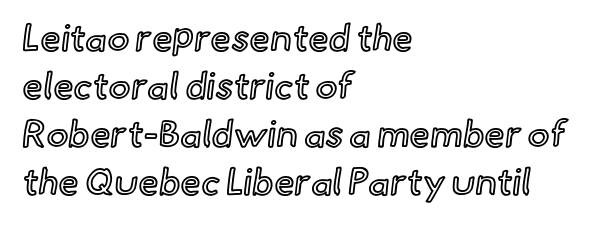
{"width": "normal", "x_height": "small", "monospaced": "no", "underline": "no", "align": "left", "line_spacing": "normal", "line_spacing_ratio": 1.3, "letter_spacing": "normal", "letter_spacing_em": 0.0, "glyph_px": 37}
